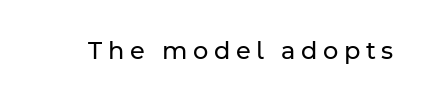
The image shows 24 px text type, upright; set unusually wide letter spacing (+0.23 em), not underlined.
